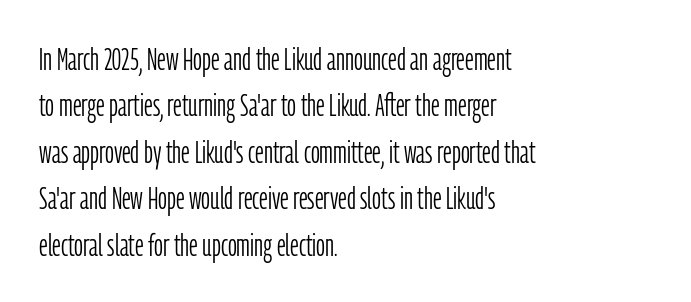
Q: Is the text bold? A: No.
Q: Is the text italic (slanted)? A: No, it is upright.
Q: Is the typeface a serif or a sans-serif typeface? A: Sans-serif.
Q: Is the text underlined? A: No.
Q: How is the paragraph aligned? A: Left-aligned.
Q: Is the spacing between letters normal or unusually wide? A: Normal.
Q: Is the spacing between lines tight, normal or loose? A: Normal.
Q: Width (condensed, normal, or wide)? A: Condensed.
Q: Stroke contrast? A: Low.
Q: x-height? A: Medium.
Q: Monospaced? A: No.
